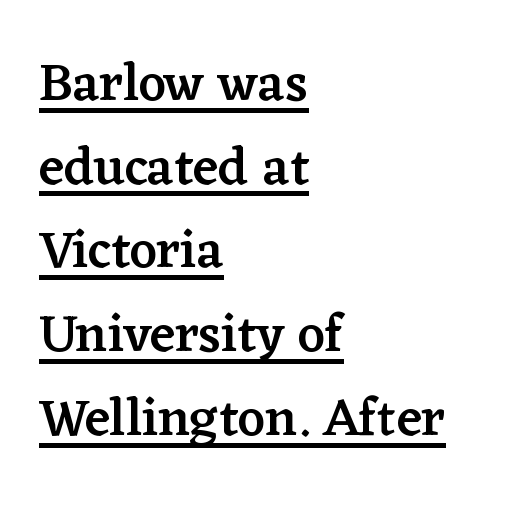
Q: Is the text bold? A: Semi-bold.
Q: Is the text italic (slanted)? A: No, it is upright.
Q: Is the typeface a serif or a sans-serif typeface? A: Serif.
Q: Is the text underlined? A: Yes.
Q: How is the paragraph aligned? A: Left-aligned.
Q: Is the spacing between letters normal or unusually wide? A: Normal.
Q: Is the spacing between lines tight, normal or loose? A: Normal.
Q: Width (condensed, normal, or wide)? A: Normal.
Q: Stroke contrast? A: Low.
Q: x-height? A: Medium.
Q: Monospaced? A: No.
